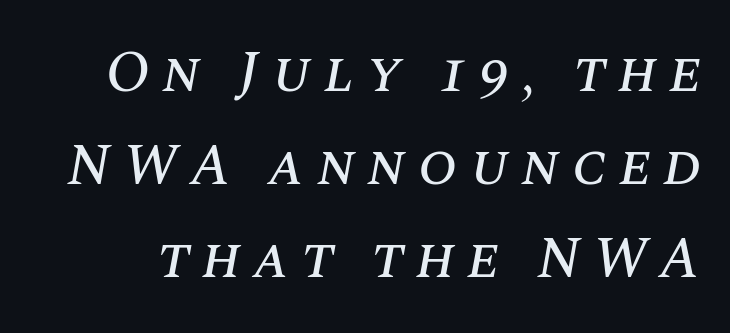
{"italic": "yes", "lean": "right", "slant_degrees": 10, "width": "normal", "stroke_contrast": "medium", "x_height": "large", "monospaced": "no", "underline": "no", "line_spacing": "normal", "line_spacing_ratio": 1.6, "letter_spacing": "wide", "letter_spacing_em": 0.2, "glyph_px": 58}
